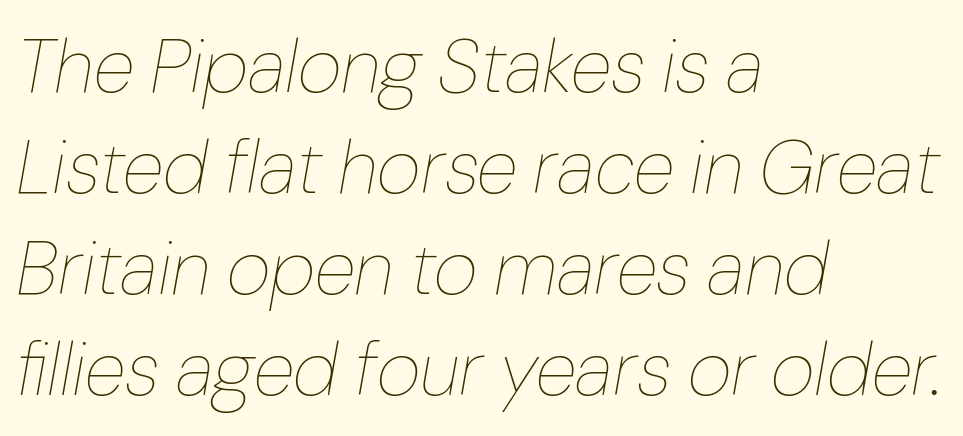
The image shows 76 px thin type, italic (leaning right); set left-aligned, normal line spacing (1.33x), normal letter spacing, not underlined; low stroke contrast and a medium x-height.
